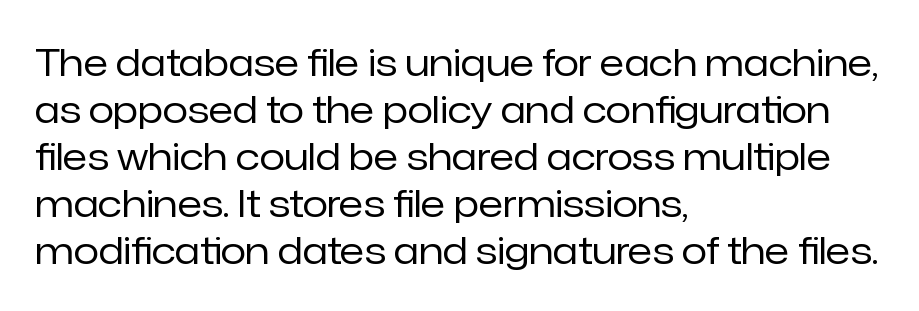
Q: Is the text bold? A: No.
Q: Is the text italic (slanted)? A: No, it is upright.
Q: Is the typeface a serif or a sans-serif typeface? A: Sans-serif.
Q: Is the text underlined? A: No.
Q: How is the paragraph aligned? A: Left-aligned.
Q: Is the spacing between letters normal or unusually wide? A: Normal.
Q: Is the spacing between lines tight, normal or loose? A: Normal.
Q: Width (condensed, normal, or wide)? A: Normal.
Q: Stroke contrast? A: Low.
Q: x-height? A: Medium.
Q: Monospaced? A: No.
